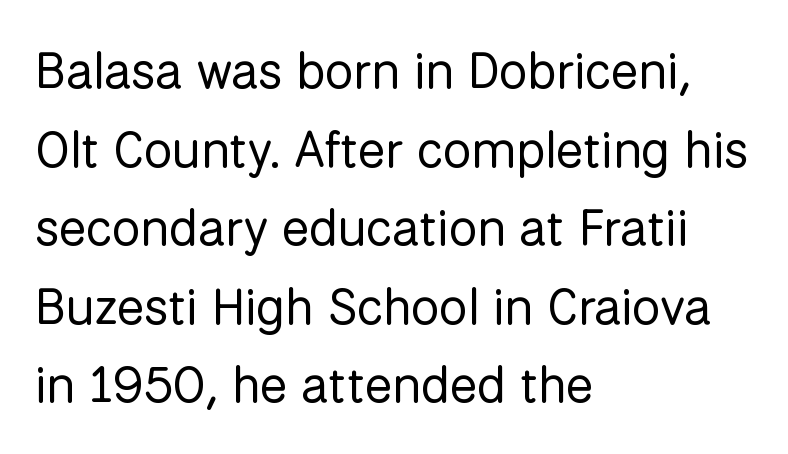
Q: Is the text bold? A: No.
Q: Is the text italic (slanted)? A: No, it is upright.
Q: Is the typeface a serif or a sans-serif typeface? A: Sans-serif.
Q: Is the text underlined? A: No.
Q: How is the paragraph aligned? A: Left-aligned.
Q: Is the spacing between letters normal or unusually wide? A: Normal.
Q: Is the spacing between lines tight, normal or loose? A: Normal.
Q: Width (condensed, normal, or wide)? A: Normal.
Q: Stroke contrast? A: Low.
Q: x-height? A: Medium.
Q: Monospaced? A: No.
